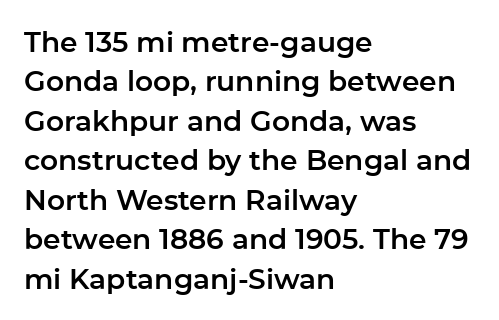
Q: Is the text italic (slanted)? A: No, it is upright.
Q: Is the typeface a serif or a sans-serif typeface? A: Sans-serif.
Q: Is the text underlined? A: No.
Q: How is the paragraph aligned? A: Left-aligned.
Q: Is the spacing between letters normal or unusually wide? A: Normal.
Q: Is the spacing between lines tight, normal or loose? A: Normal.
Q: Width (condensed, normal, or wide)? A: Normal.
Q: Stroke contrast? A: Low.
Q: x-height? A: Medium.
Q: Monospaced? A: No.
